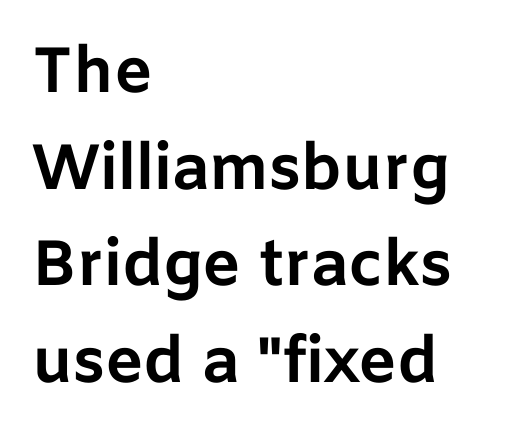
{"serif": "no", "italic": "no", "bold": "yes", "weight": "bold", "width": "normal", "stroke_contrast": "low", "x_height": "medium", "monospaced": "no", "underline": "no", "align": "left", "line_spacing": "normal", "line_spacing_ratio": 1.51, "letter_spacing": "normal", "letter_spacing_em": 0.0, "glyph_px": 64}
